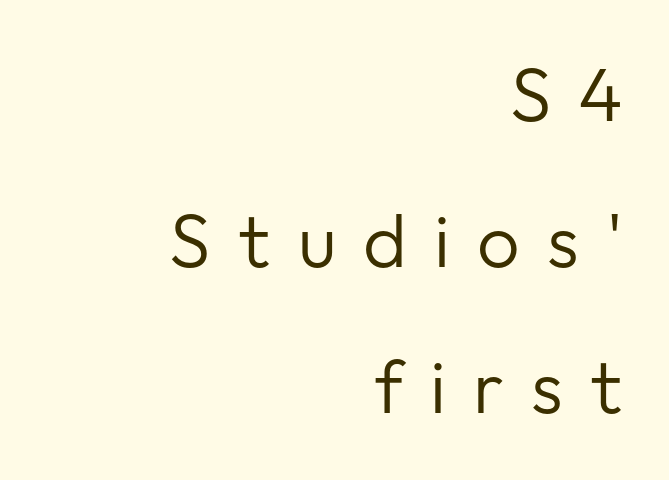
{"serif": "no", "italic": "no", "bold": "no", "weight": "regular", "width": "normal", "stroke_contrast": "low", "x_height": "medium", "monospaced": "no", "underline": "no", "align": "right", "line_spacing": "loose", "line_spacing_ratio": 1.95, "letter_spacing": "wide", "letter_spacing_em": 0.36, "glyph_px": 75}
